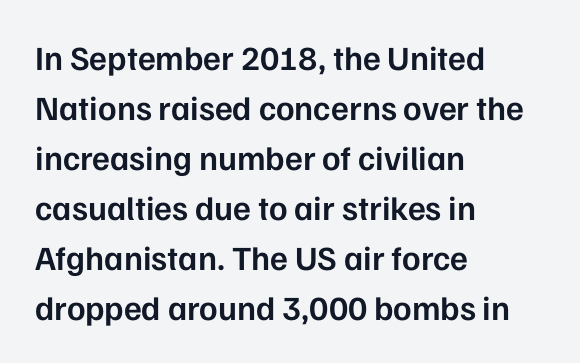
The image shows 34 px semibold sans-serif type, upright; set left-aligned, normal line spacing (1.47x), normal letter spacing, not underlined; low stroke contrast and a medium x-height.
